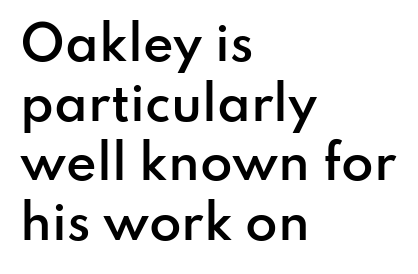
Each letter keeps its own natural width here, so spacing adapts to shape. Letter spacing: default. Teacher's note: observe the even left margin — that is flush-left alignment. Students, observe: this is what conventionally led text looks like. A clean baseline with only descenders dipping below it.
